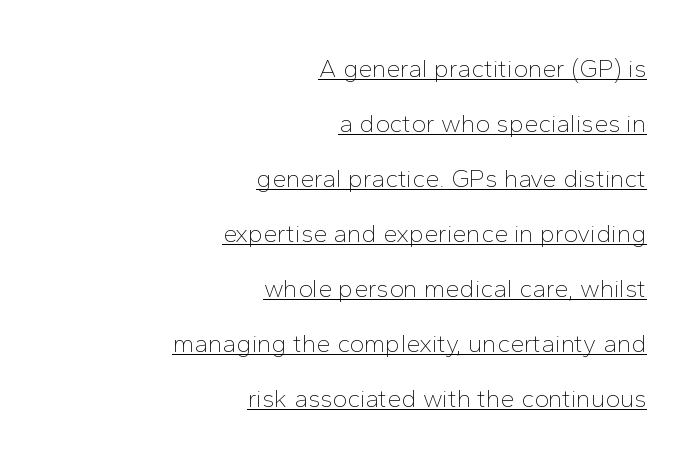
Q: Is the text bold? A: No.
Q: Is the text italic (slanted)? A: No, it is upright.
Q: Is the text underlined? A: Yes.
Q: How is the paragraph aligned? A: Right-aligned.
Q: Is the spacing between letters normal or unusually wide? A: Normal.
Q: Is the spacing between lines tight, normal or loose? A: Loose.
